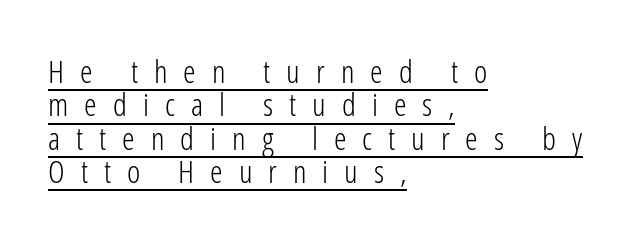
You can see a thin bar hugging the bottom of the glyphs. Stroke mass is kept to a normal reading level or below. The passage shown is typed in a proportional face where columns would drift. If you measured baseline to baseline, you'd find a short distance.
